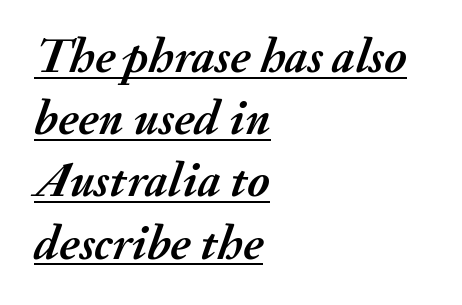
{"italic": "yes", "lean": "right", "slant_degrees": 20, "bold": "yes", "weight": "semibold", "width": "normal", "stroke_contrast": "medium", "x_height": "small", "monospaced": "no", "underline": "yes", "align": "left", "line_spacing": "normal", "line_spacing_ratio": 1.27, "letter_spacing": "normal", "letter_spacing_em": 0.0, "glyph_px": 49}
